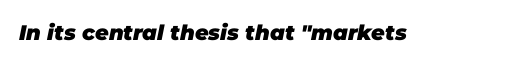
Q: Is the text bold? A: Yes.
Q: Is the text italic (slanted)? A: Yes, it leans right by about 11 degrees.
Q: Is the text underlined? A: No.
Q: Is the spacing between letters normal or unusually wide? A: Normal.
